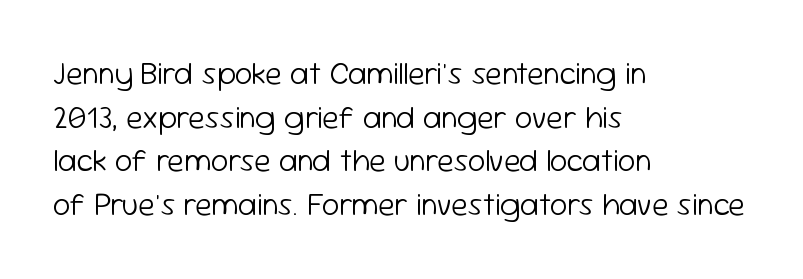
Vertically, the passage feels balanced, rows spaced as you'd expect. The face used here is a sans, in the tradition of grotesques and geometrics. A typesetter would call this proportional, since set widths differ per character. Letter spacing: default. The baseline area is clear. No italicization has been applied; the sample stays upright.
